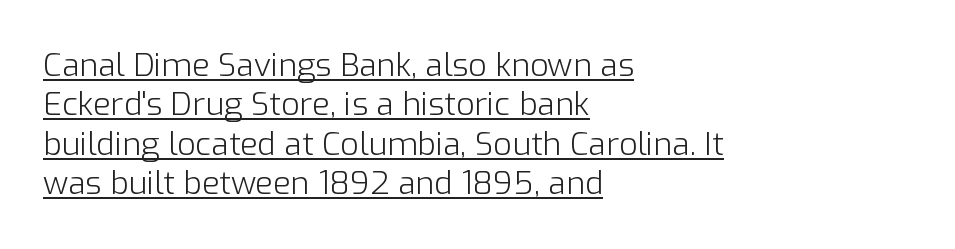
The image shows 32 px light sans-serif type, upright; set left-aligned, line spacing 1.23x, normal letter spacing, underlined; low stroke contrast and a medium x-height.
